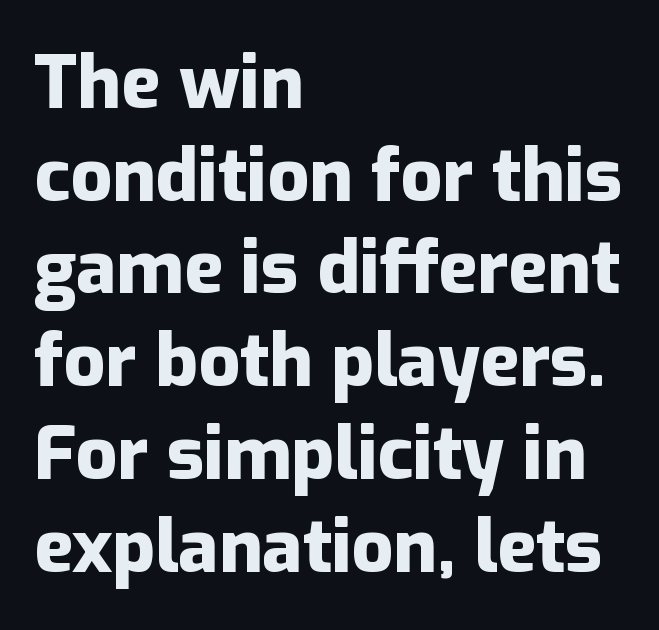
Q: Is the text bold? A: Yes.
Q: Is the text italic (slanted)? A: No, it is upright.
Q: Is the typeface a serif or a sans-serif typeface? A: Sans-serif.
Q: Is the text underlined? A: No.
Q: How is the paragraph aligned? A: Left-aligned.
Q: Is the spacing between letters normal or unusually wide? A: Normal.
Q: Is the spacing between lines tight, normal or loose? A: Normal.
Q: Width (condensed, normal, or wide)? A: Normal.
Q: Stroke contrast? A: Low.
Q: x-height? A: Medium.
Q: Monospaced? A: No.
